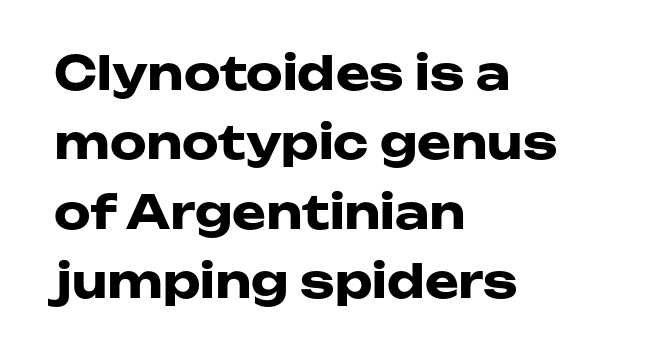
{"serif": "no", "italic": "no", "bold": "yes", "weight": "heavy", "width": "wide", "stroke_contrast": "low", "x_height": "medium", "monospaced": "no", "underline": "no", "align": "left", "line_spacing": "normal", "line_spacing_ratio": 1.51, "letter_spacing": "normal", "letter_spacing_em": 0.0, "glyph_px": 46}
